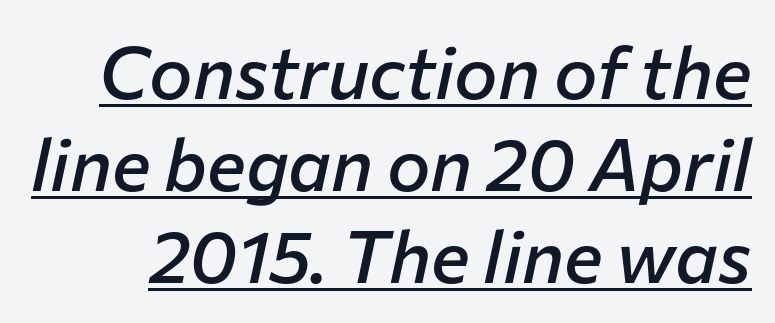
{"italic": "yes", "lean": "right", "slant_degrees": 12, "bold": "semi", "weight": "semibold", "width": "normal", "stroke_contrast": "low", "x_height": "medium", "monospaced": "no", "underline": "yes", "line_spacing": "normal", "line_spacing_ratio": 1.26, "letter_spacing": "normal", "letter_spacing_em": 0.0, "glyph_px": 73}
